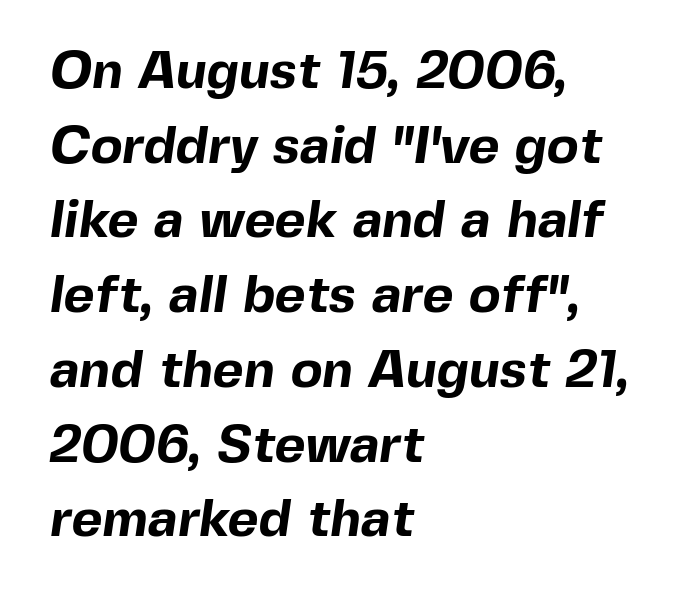
Whoever set this chose a conventional vertical rhythm. Does the type have serifs? No, each stem ends abruptly. Pretty heavy lettering here — definitely bold. Check the space under the baseline: it is left empty. Each word holds together tightly as a unit, with standard inter-letter gaps. Varying glyph widths throughout — classic text-font behaviour.
